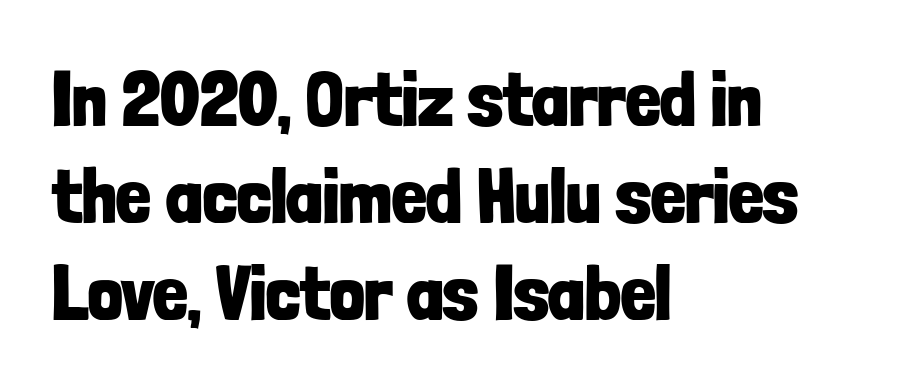
This is sans-serif lettering, the kind often seen on screens and signage. Think of a printed novel: that variable character pitch is what you see here. Check the space under the baseline: it is left empty. The lines are quadded left. Does the lettering tilt? It doesn't — this is upright.
